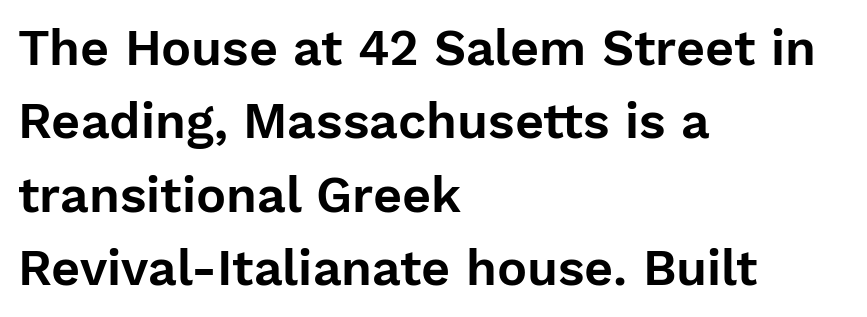
Spacing verdict: proportional, widths tailored to each character. Short note: letters normally spaced. Every row of glyphs begins at an identical x-position on the left. To sum up the face: it is a sans, with no serifs.
